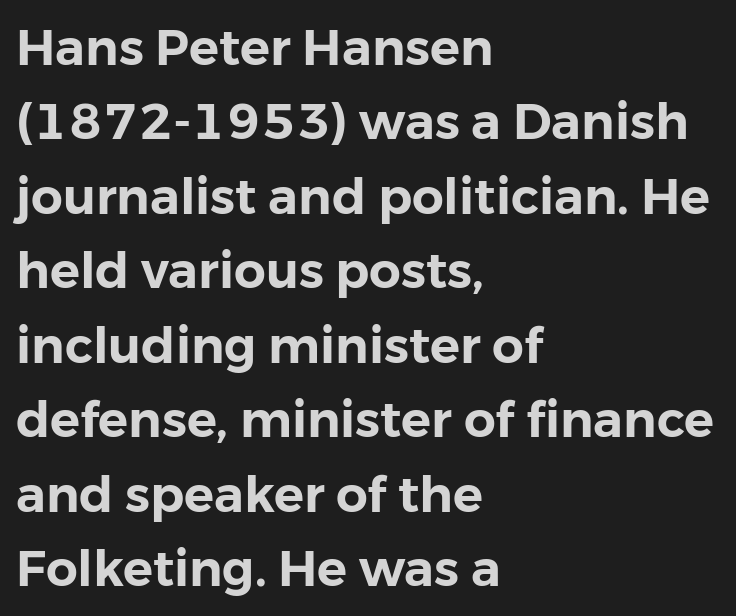
Q: Is the text italic (slanted)? A: No, it is upright.
Q: Is the typeface a serif or a sans-serif typeface? A: Sans-serif.
Q: Is the text underlined? A: No.
Q: How is the paragraph aligned? A: Left-aligned.
Q: Is the spacing between letters normal or unusually wide? A: Normal.
Q: Is the spacing between lines tight, normal or loose? A: Normal.
Q: Width (condensed, normal, or wide)? A: Normal.
Q: Stroke contrast? A: Low.
Q: x-height? A: Medium.
Q: Monospaced? A: No.
